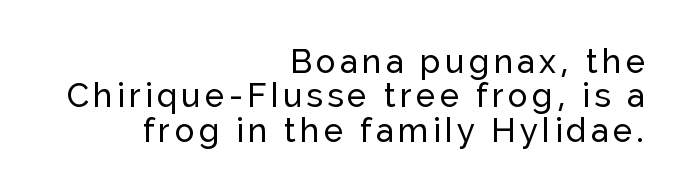
The designer went with a sans here, leaving each stem footless. Is there much room between lines? No — they nearly touch. The rag falls on the left side of this text block. Underlining? Definitely not there. A roman cut, with each character standing at attention. Do the characters align in a grid? No, the font is proportional.
